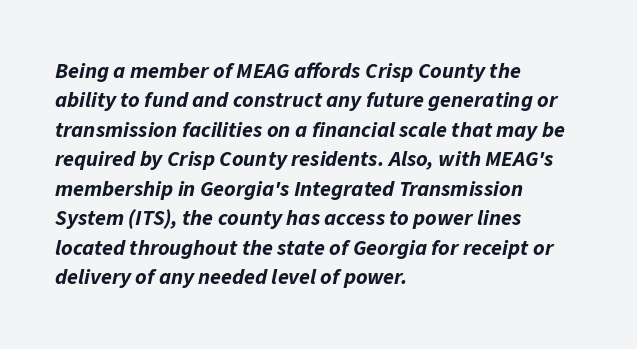
{"italic": "yes", "lean": "right", "slant_degrees": 11, "bold": "yes", "underline": "no", "align": "left", "line_spacing": "normal", "line_spacing_ratio": 1.34, "letter_spacing": "normal", "letter_spacing_em": 0.0, "glyph_px": 22}
